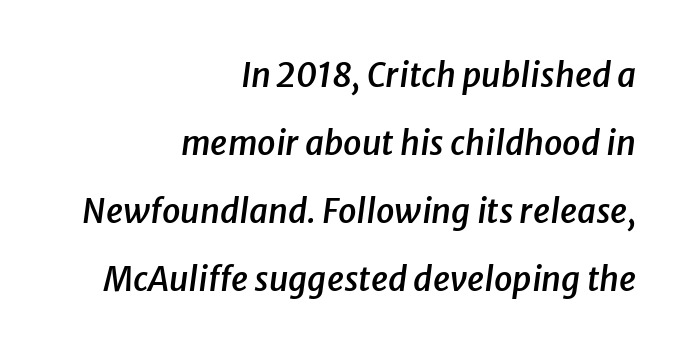
The image shows 33 px semibold type, italic (leaning right); set right-aligned, loose line spacing (2.06x), normal letter spacing, not underlined; low stroke contrast and a medium x-height.
